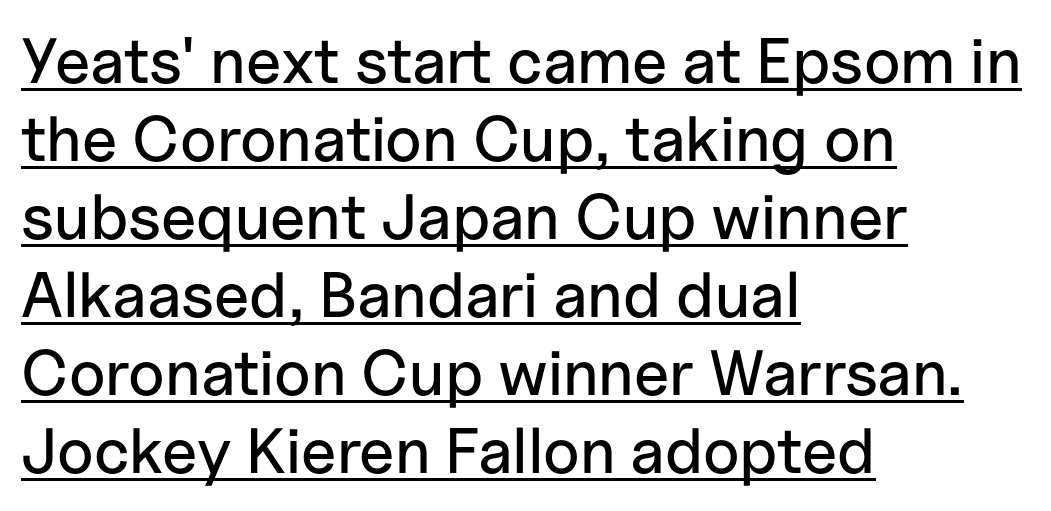
{"serif": "no", "italic": "no", "width": "normal", "stroke_contrast": "low", "x_height": "medium", "monospaced": "no", "underline": "yes", "align": "left", "line_spacing_ratio": 1.22, "letter_spacing": "normal", "letter_spacing_em": 0.0, "glyph_px": 64}
